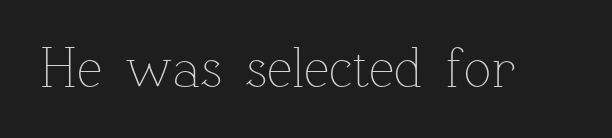
{"italic": "no", "bold": "no", "weight": "thin", "width": "normal", "stroke_contrast": "low", "x_height": "medium", "monospaced": "no", "underline": "no", "letter_spacing": "normal", "letter_spacing_em": 0.0, "glyph_px": 57}
